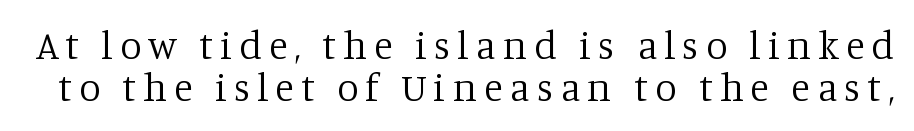
The image shows 39 px regular-weight serif type, upright; set tight line spacing (1.07x), not underlined; low stroke contrast and a large x-height.
